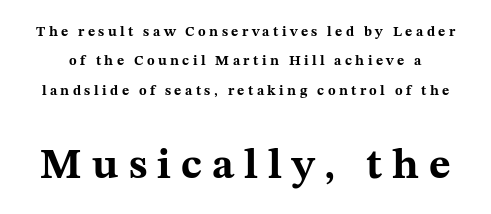
{"serif": "yes", "italic": "no", "bold": "yes", "weight": "bold", "width": "wide", "stroke_contrast": "medium", "x_height": "medium", "monospaced": "no", "underline": "no", "line_spacing": "loose", "line_spacing_ratio": 2.09, "letter_spacing": "wide", "letter_spacing_em": 0.24, "larger_block": "second", "size_ratio": 3.0, "glyph_px": 42}
